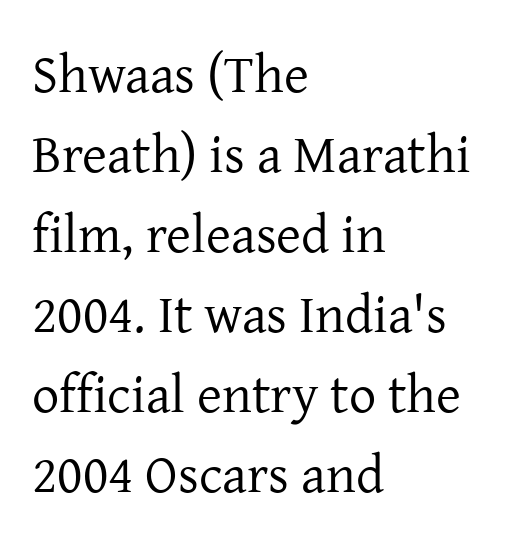
{"serif": "yes", "italic": "no", "bold": "no", "weight": "regular", "width": "normal", "stroke_contrast": "low", "x_height": "medium", "monospaced": "no", "underline": "no", "align": "left", "line_spacing": "normal", "line_spacing_ratio": 1.48, "letter_spacing": "normal", "letter_spacing_em": 0.0, "glyph_px": 54}
